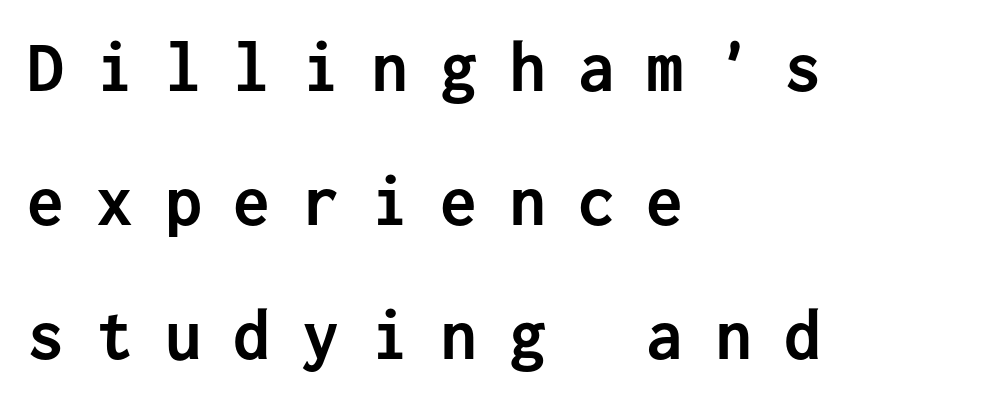
This sample uses an upright cut, with every glyph sitting square on the baseline. Tracking here is generous; glyphs stand well apart from one another. The paragraph has a hard left edge and a soft right edge. The passage shown is typed in a monospace face where columns stay perfectly aligned. Glance below the letters and you will spot only blank space.
